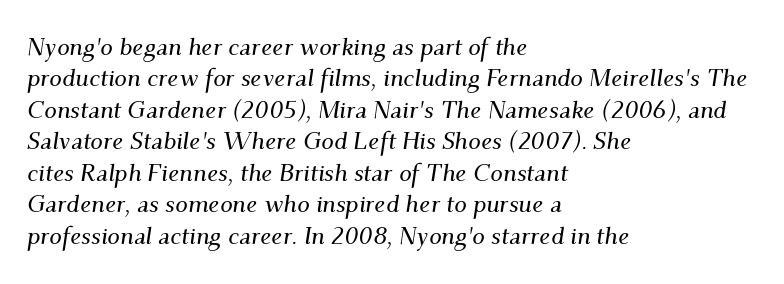
The image shows 25 px text type, italic (leaning right); set left-aligned, normal line spacing (1.26x), normal letter spacing, not underlined.
